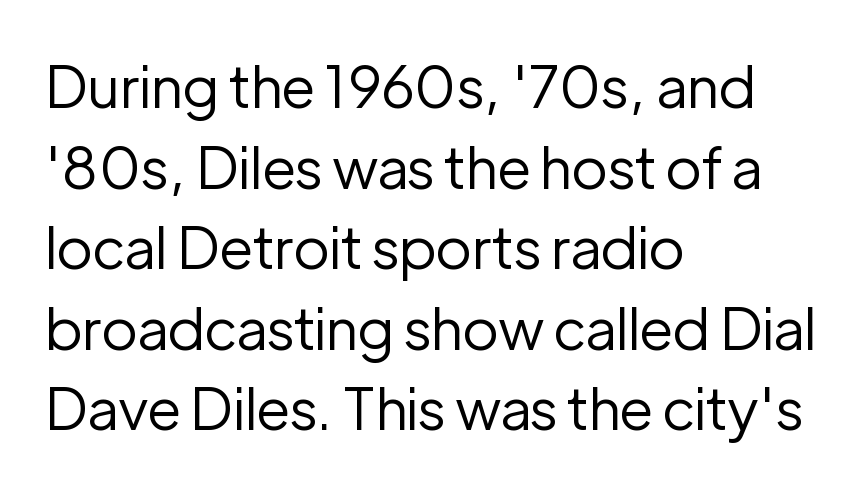
The letters stand upright; this is a roman face. Compared with a typical body face, this is equally light or lighter still. These lines keep a tight, regular rhythm from letter to letter. This block has exactly the height ordinary leading produces. You could not count columns in this text — the font is proportionally spaced. The area under the type is left untouched.
